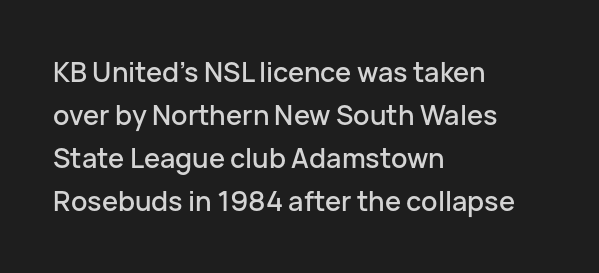
{"italic": "no", "underline": "no", "align": "left", "line_spacing": "normal", "line_spacing_ratio": 1.59, "letter_spacing": "normal", "letter_spacing_em": 0.0, "glyph_px": 27}
